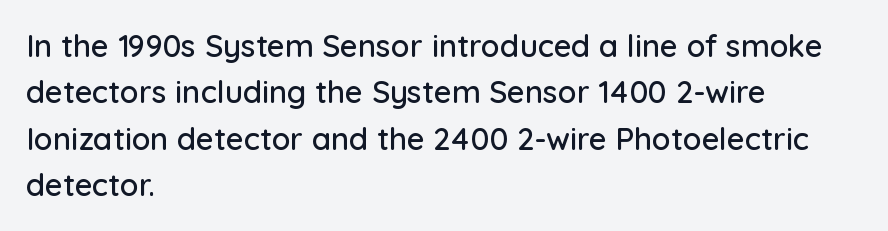
Q: Is the text italic (slanted)? A: No, it is upright.
Q: Is the typeface a serif or a sans-serif typeface? A: Sans-serif.
Q: Is the text underlined? A: No.
Q: How is the paragraph aligned? A: Left-aligned.
Q: Is the spacing between letters normal or unusually wide? A: Normal.
Q: Is the spacing between lines tight, normal or loose? A: Normal.
Q: Width (condensed, normal, or wide)? A: Normal.
Q: Stroke contrast? A: Low.
Q: x-height? A: Medium.
Q: Monospaced? A: No.
